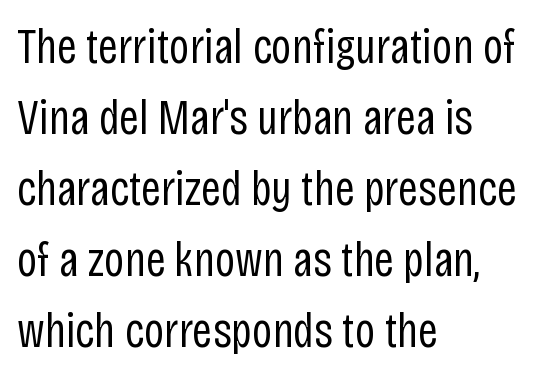
This rendering leaves character spacing at its baseline value. The glyphs in this specimen are sans serif. Note the varied advance widths — an 'i' is clearly narrower than an 'm'. The space directly below the letters is spotless.
